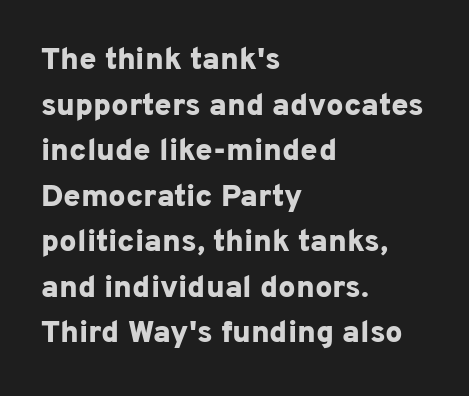
Q: Is the text bold? A: Yes.
Q: Is the text italic (slanted)? A: No, it is upright.
Q: Is the typeface a serif or a sans-serif typeface? A: Sans-serif.
Q: Is the text underlined? A: No.
Q: How is the paragraph aligned? A: Left-aligned.
Q: Is the spacing between letters normal or unusually wide? A: Normal.
Q: Is the spacing between lines tight, normal or loose? A: Normal.
Q: Width (condensed, normal, or wide)? A: Normal.
Q: Stroke contrast? A: Low.
Q: x-height? A: Medium.
Q: Monospaced? A: No.
